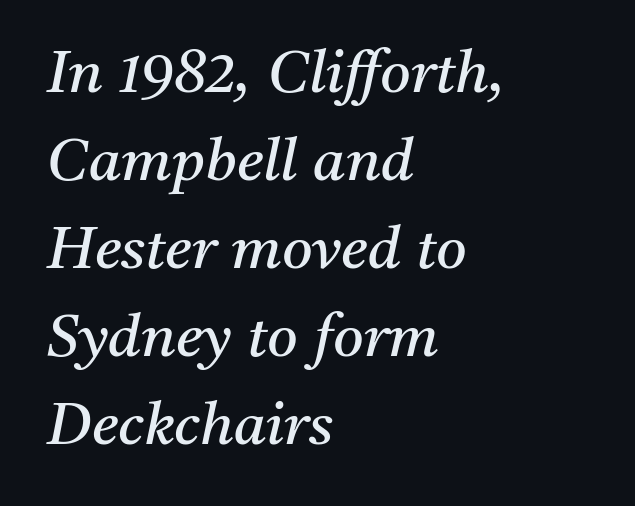
The image shows 59 px regular-weight serif type, italic (leaning right); set left-aligned, normal line spacing (1.49x), normal letter spacing, not underlined; medium stroke contrast and a medium x-height.
